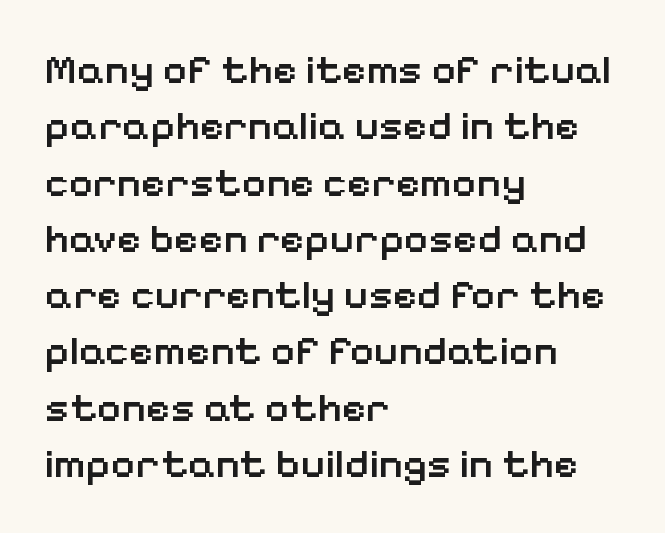
{"serif": "no", "italic": "no", "bold": "semi", "weight": "semibold", "width": "normal", "stroke_contrast": "low", "x_height": "medium", "monospaced": "no", "underline": "no", "align": "left", "line_spacing": "normal", "line_spacing_ratio": 1.34, "letter_spacing": "normal", "letter_spacing_em": 0.0, "glyph_px": 42}
